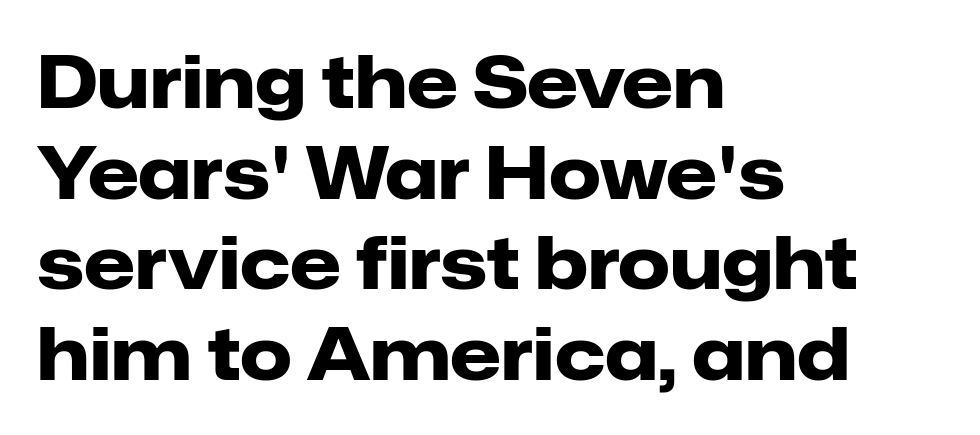
A typesetter would call this proportional, since set widths differ per character. Posture: vertical. This rendering uses left alignment, leaving the right contour irregular. A dark, heavy texture on the line: the type is bold. Each word holds together tightly as a unit, with standard inter-letter gaps.
